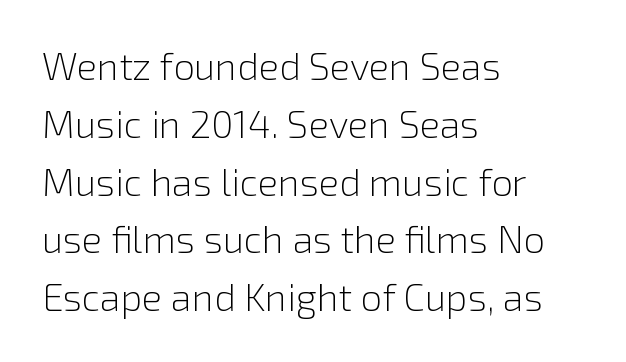
{"serif": "no", "italic": "no", "bold": "no", "weight": "light", "width": "normal", "stroke_contrast": "low", "x_height": "medium", "monospaced": "no", "underline": "no", "align": "left", "line_spacing": "normal", "line_spacing_ratio": 1.52, "letter_spacing": "normal", "letter_spacing_em": 0.0, "glyph_px": 38}
